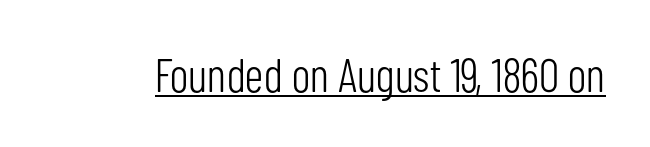
{"serif": "no", "italic": "no", "bold": "no", "weight": "light", "width": "condensed", "stroke_contrast": "low", "x_height": "medium", "monospaced": "no", "underline": "yes", "letter_spacing": "normal", "letter_spacing_em": 0.0, "glyph_px": 47}
